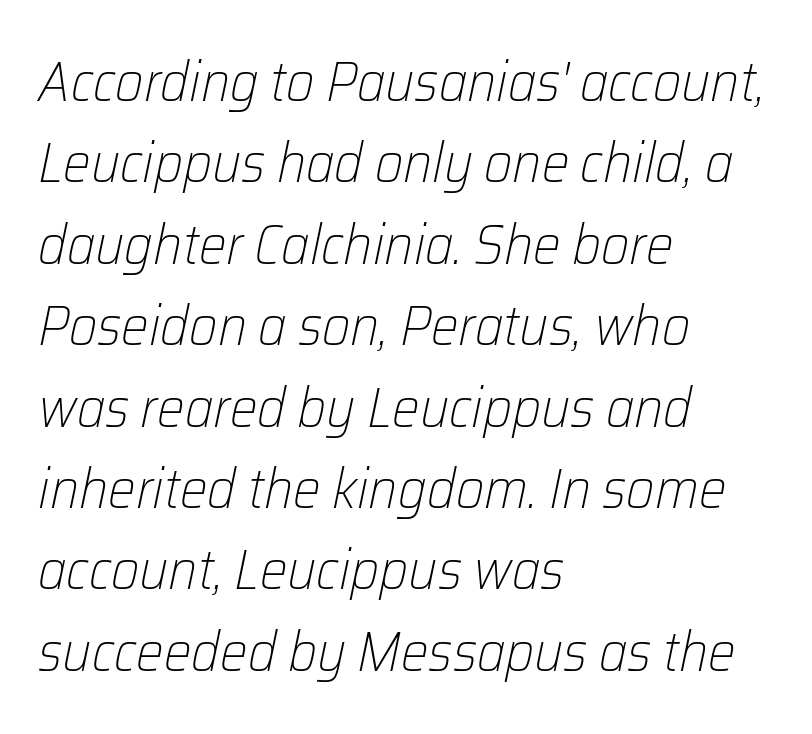
Q: Is the text bold? A: No.
Q: Is the text italic (slanted)? A: Yes, it leans right by about 12 degrees.
Q: Is the text underlined? A: No.
Q: How is the paragraph aligned? A: Left-aligned.
Q: Is the spacing between letters normal or unusually wide? A: Normal.
Q: Is the spacing between lines tight, normal or loose? A: Normal.
Q: Width (condensed, normal, or wide)? A: Normal.
Q: Stroke contrast? A: Low.
Q: x-height? A: Medium.
Q: Monospaced? A: No.
